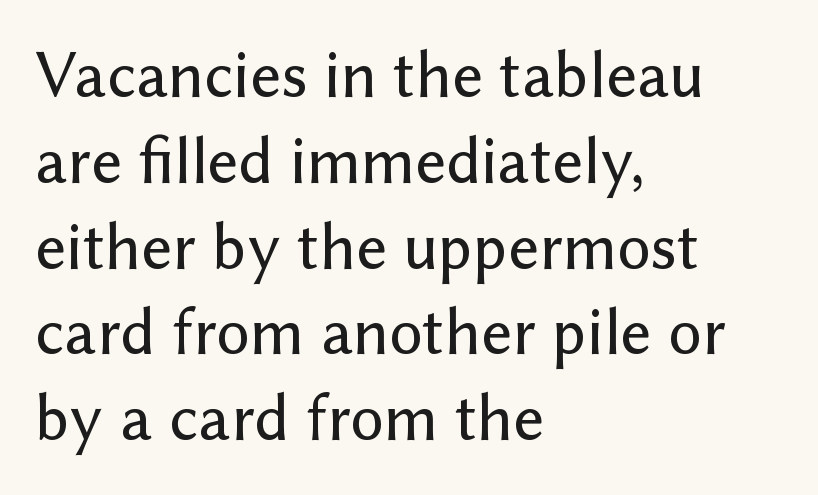
You could not count columns in this text — the font is proportionally spaced. Tracking here is standard; glyphs follow each other at the usual distance. The type family on display is of the sans-serif kind. The lines are quadded left. Regarding leading, the lines here are spaced in the standard way. Lines of text with bare space underneath.
